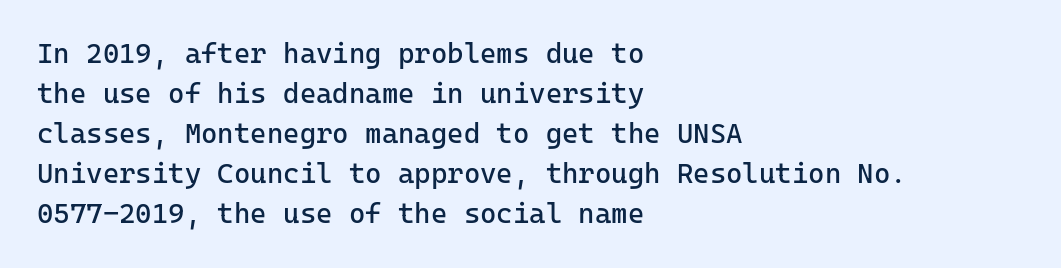
The words here are not underlined. The typesetting does not lean heavy: it is not bold. Font category for this specimen: sans-serif. Characters follow at the spacing the type designer built in. One glance says typical: line gaps are just what's usual. Vertical strokes here are truly vertical.
